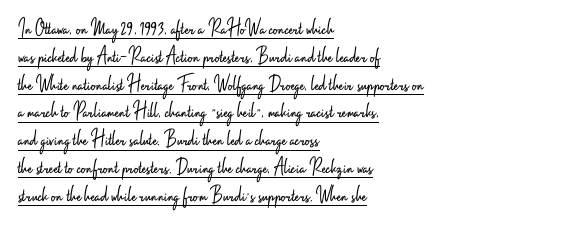
{"bold": "no", "underline": "yes", "align": "left", "line_spacing_ratio": 1.21, "letter_spacing": "normal", "letter_spacing_em": 0.0, "glyph_px": 23}
